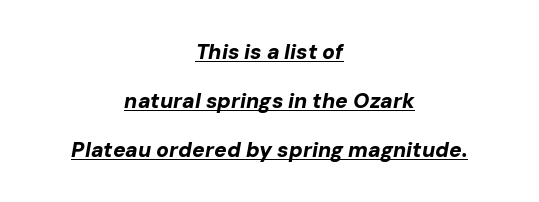
Q: Is the text bold? A: Yes.
Q: Is the text italic (slanted)? A: Yes, it leans right by about 10 degrees.
Q: Is the text underlined? A: Yes.
Q: How is the paragraph aligned? A: Centered.
Q: Is the spacing between letters normal or unusually wide? A: Normal.
Q: Is the spacing between lines tight, normal or loose? A: Loose.
